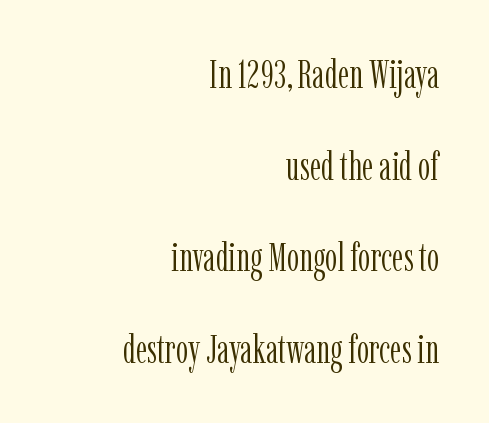
These lines stand farther apart than default settings would place them. This is roman type, the default non-slanted kind. Old-style or modern, the face here clearly has serifs. Plain, unruled lines of type. Inter-character spacing is left at the font's built-in metrics. The ragged edge is on the left, which tells us the setting is flush right.
